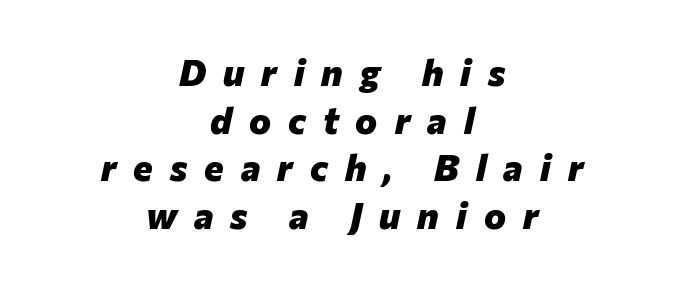
{"italic": "yes", "lean": "right", "slant_degrees": 12, "bold": "yes", "weight": "heavy", "width": "normal", "stroke_contrast": "low", "x_height": "medium", "monospaced": "no", "underline": "no", "align": "center", "line_spacing": "normal", "line_spacing_ratio": 1.29, "letter_spacing": "wide", "letter_spacing_em": 0.46, "glyph_px": 37}
